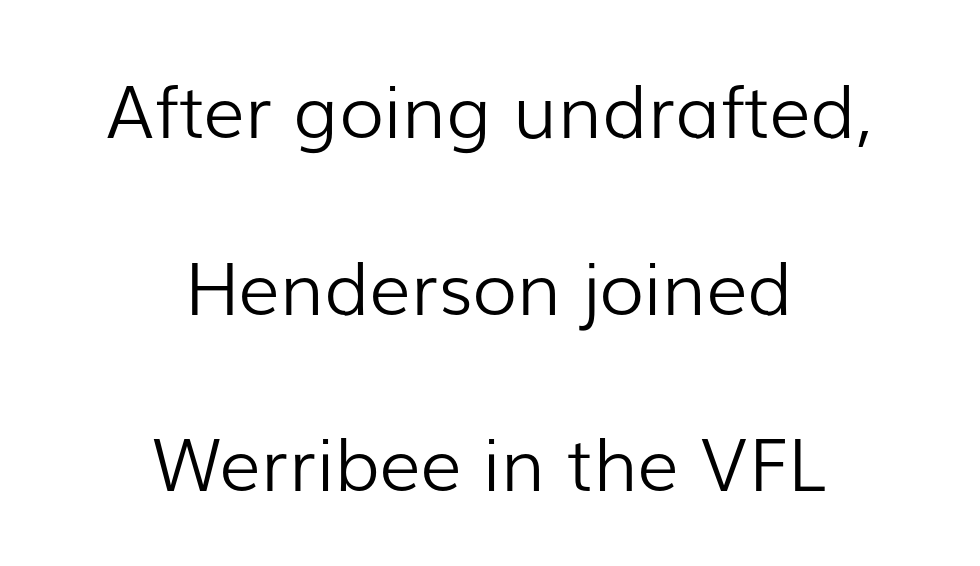
Q: Is the text bold? A: No.
Q: Is the text italic (slanted)? A: No, it is upright.
Q: Is the typeface a serif or a sans-serif typeface? A: Sans-serif.
Q: Is the text underlined? A: No.
Q: How is the paragraph aligned? A: Centered.
Q: Is the spacing between letters normal or unusually wide? A: Normal.
Q: Is the spacing between lines tight, normal or loose? A: Loose.
Q: Width (condensed, normal, or wide)? A: Normal.
Q: Stroke contrast? A: Low.
Q: x-height? A: Medium.
Q: Monospaced? A: No.
